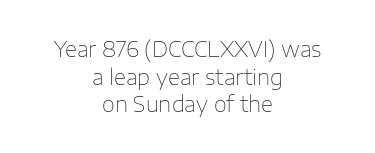
Line starts and ends both wander, symmetrically. A bare baseline throughout the passage. The strokes are not fattened; the text isn't bold. If you measured baseline to baseline, you'd find a middling distance. These lines were composed using upright roman letters.
